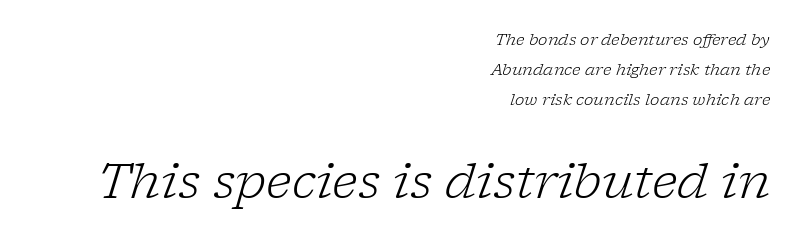
{"serif": "yes", "italic": "yes", "lean": "right", "slant_degrees": 17, "bold": "no", "weight": "light", "width": "normal", "stroke_contrast": "low", "x_height": "medium", "monospaced": "no", "underline": "no", "align": "right", "line_spacing_ratio": 1.88, "letter_spacing": "normal", "letter_spacing_em": 0.0, "larger_block": "second", "size_ratio": 3.0, "glyph_px": 48}
